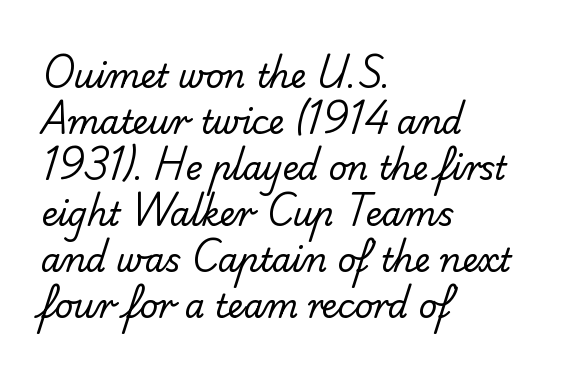
The image shows 32 px regular-weight sans-serif type; set left-aligned, normal line spacing (1.44x), normal letter spacing, not underlined; low stroke contrast and a small x-height.
